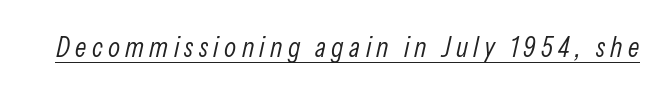
Q: Is the text bold? A: No.
Q: Is the text italic (slanted)? A: Yes, it leans right by about 13 degrees.
Q: Is the text underlined? A: Yes.
Q: Width (condensed, normal, or wide)? A: Condensed.
Q: Stroke contrast? A: Low.
Q: x-height? A: Medium.
Q: Monospaced? A: No.
